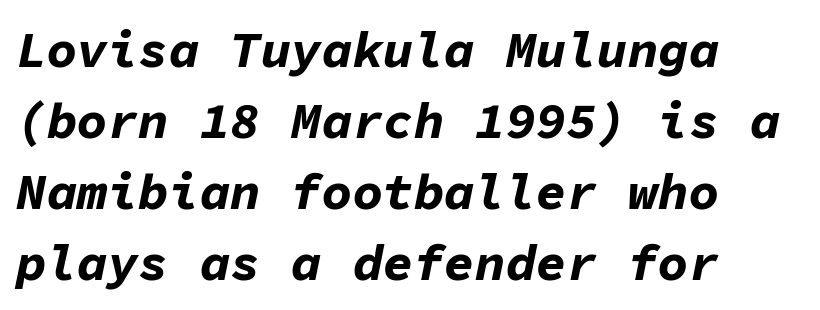
Q: Is the text bold? A: Yes.
Q: Is the text italic (slanted)? A: Yes, it leans right by about 11 degrees.
Q: Is the text underlined? A: No.
Q: How is the paragraph aligned? A: Left-aligned.
Q: Is the spacing between letters normal or unusually wide? A: Normal.
Q: Is the spacing between lines tight, normal or loose? A: Normal.
Q: Width (condensed, normal, or wide)? A: Normal.
Q: Stroke contrast? A: Low.
Q: x-height? A: Medium.
Q: Monospaced? A: Yes.
